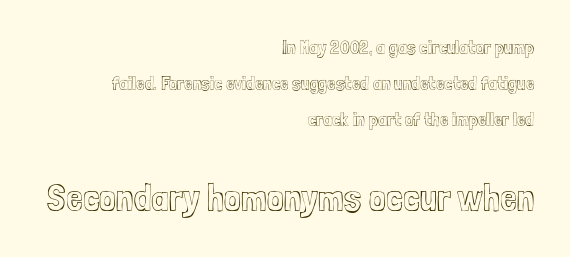
Q: Is the text italic (slanted)? A: No, it is upright.
Q: Is the text underlined? A: No.
Q: How is the paragraph aligned? A: Right-aligned.
Q: Is the spacing between letters normal or unusually wide? A: Normal.
Q: Is the spacing between lines tight, normal or loose? A: Loose.
Q: Which block of text is set in a larger size, the first (top) or the second (bottom)? A: The second (bottom) one.
Q: Width (condensed, normal, or wide)? A: Condensed.
Q: x-height? A: Medium.
Q: Monospaced? A: No.
